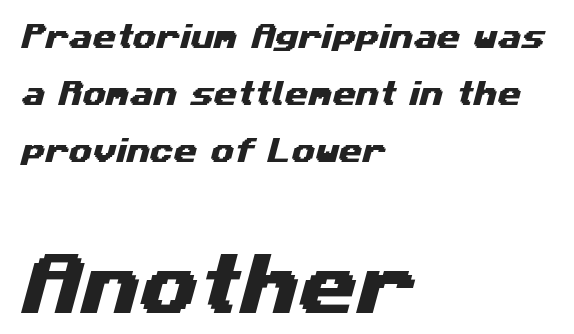
Q: Is the typeface a serif or a sans-serif typeface? A: Sans-serif.
Q: Is the text underlined? A: No.
Q: How is the paragraph aligned? A: Left-aligned.
Q: Is the spacing between letters normal or unusually wide? A: Normal.
Q: Is the spacing between lines tight, normal or loose? A: Loose.
Q: Which block of text is set in a larger size, the first (top) or the second (bottom)? A: The second (bottom) one.
Q: Width (condensed, normal, or wide)? A: Wide.
Q: Stroke contrast? A: Medium.
Q: x-height? A: Medium.
Q: Monospaced? A: No.
